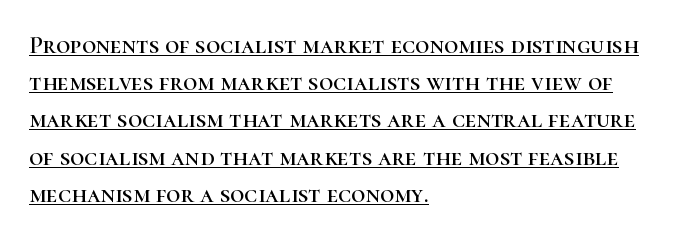
{"italic": "no", "underline": "yes", "align": "left", "line_spacing": "normal", "line_spacing_ratio": 1.49, "letter_spacing": "normal", "letter_spacing_em": 0.0, "glyph_px": 25}
